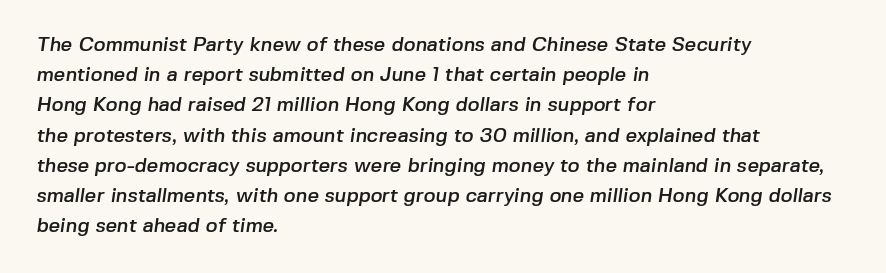
The image shows 20 px text type; set left-aligned, normal line spacing (1.51x), normal letter spacing, not underlined.
